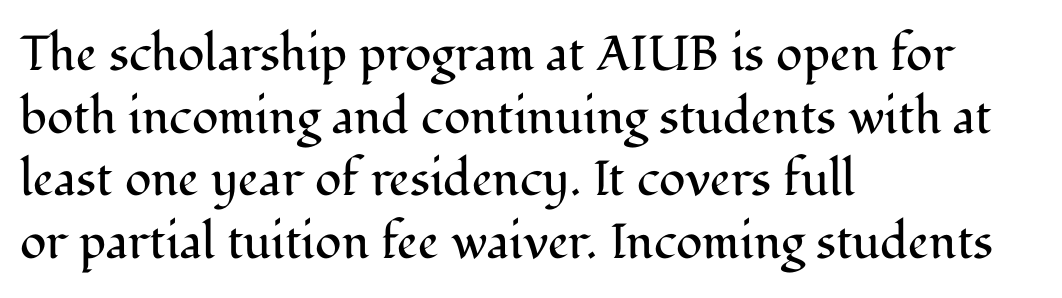
The face used here is seriffed, in the tradition of book romans. Weight: not bold — regular or lighter. The rendering uses a moderate line-height, typical for paragraphs. The face used here is proportionally spaced, like ordinary book or web type. Standard letterfit; no display-style spreading of the glyphs.
